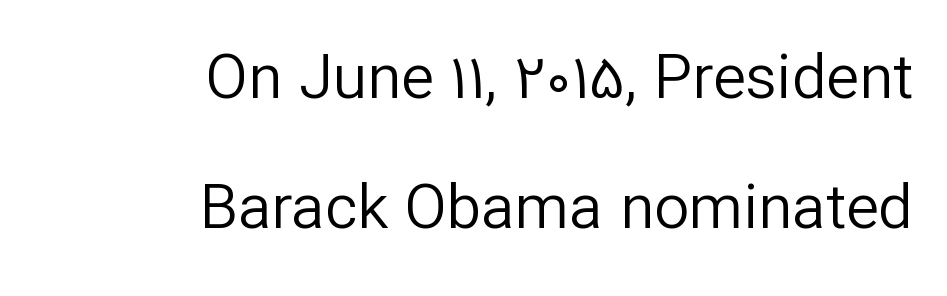
Q: Is the text bold? A: No.
Q: Is the text italic (slanted)? A: No, it is upright.
Q: Is the typeface a serif or a sans-serif typeface? A: Sans-serif.
Q: Is the text underlined? A: No.
Q: How is the paragraph aligned? A: Right-aligned.
Q: Is the spacing between letters normal or unusually wide? A: Normal.
Q: Is the spacing between lines tight, normal or loose? A: Loose.
Q: Width (condensed, normal, or wide)? A: Normal.
Q: Stroke contrast? A: Low.
Q: x-height? A: Medium.
Q: Monospaced? A: No.
